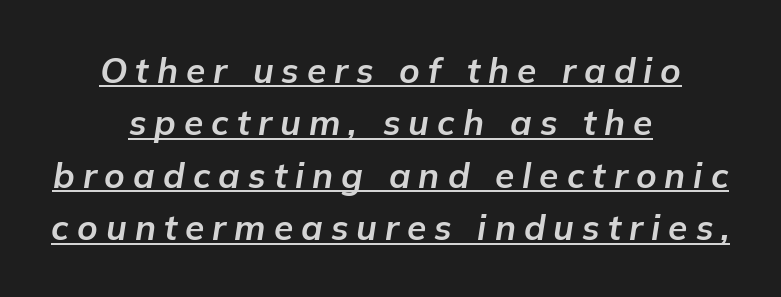
Q: Is the text bold? A: Yes.
Q: Is the text italic (slanted)? A: Yes, it leans right by about 9 degrees.
Q: Is the text underlined? A: Yes.
Q: How is the paragraph aligned? A: Centered.
Q: Is the spacing between letters normal or unusually wide? A: Unusually wide.
Q: Is the spacing between lines tight, normal or loose? A: Normal.
Q: Width (condensed, normal, or wide)? A: Normal.
Q: Stroke contrast? A: Low.
Q: x-height? A: Medium.
Q: Monospaced? A: No.
